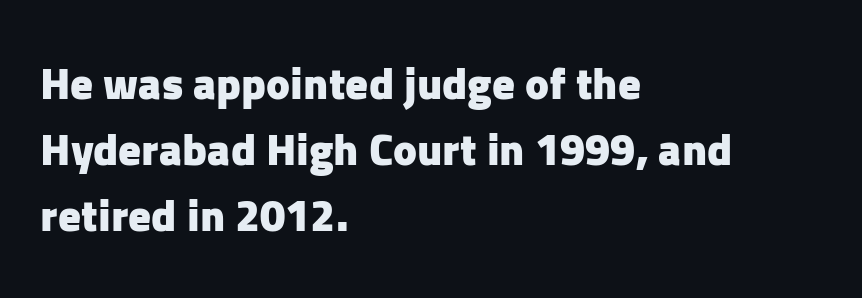
Q: Is the text bold? A: Yes.
Q: Is the text italic (slanted)? A: No, it is upright.
Q: Is the typeface a serif or a sans-serif typeface? A: Sans-serif.
Q: Is the text underlined? A: No.
Q: How is the paragraph aligned? A: Left-aligned.
Q: Is the spacing between letters normal or unusually wide? A: Normal.
Q: Is the spacing between lines tight, normal or loose? A: Normal.
Q: Width (condensed, normal, or wide)? A: Normal.
Q: Stroke contrast? A: Low.
Q: x-height? A: Medium.
Q: Monospaced? A: No.
